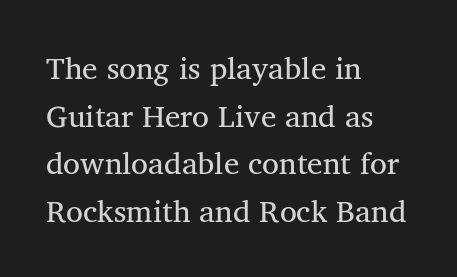
The horizontal fit of the characters is conventional and even. The rendering anchors every line to the left-hand side. Proportional: the letters do not fall into vertical columns. Only glyphs here, with clear space below each row. Is there much room between lines? A standard amount, neither cramped nor airy. If you drew a line through each stem, it would be perfectly vertical.
